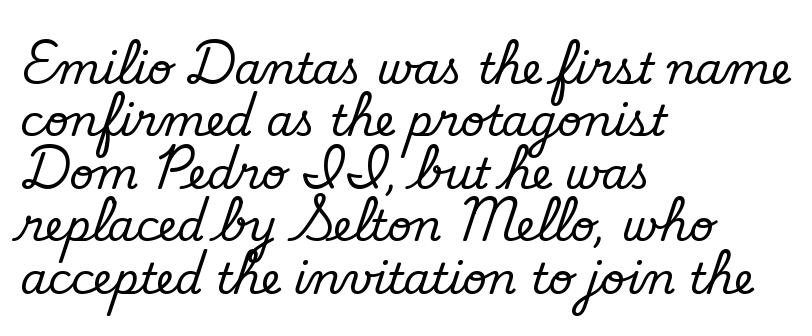
{"serif": "no", "bold": "no", "weight": "regular", "width": "normal", "stroke_contrast": "low", "x_height": "small", "monospaced": "no", "underline": "no", "align": "left", "line_spacing_ratio": 1.22, "letter_spacing": "normal", "letter_spacing_em": 0.0, "glyph_px": 43}
